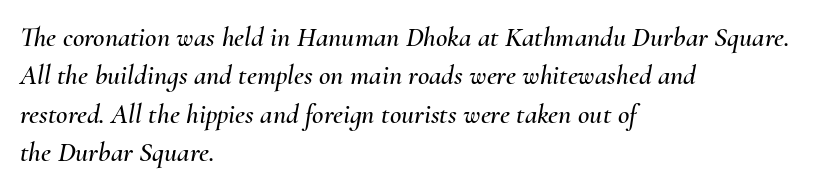
The image shows 28 px text type, italic (leaning right); set left-aligned, normal line spacing (1.37x), normal letter spacing, not underlined; medium stroke contrast and a small x-height.
